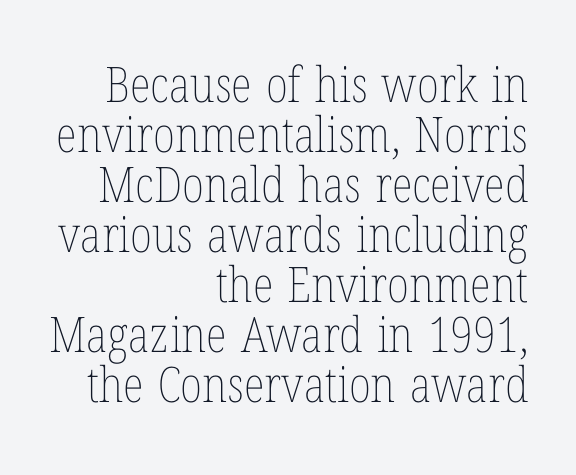
Q: Is the text bold? A: No.
Q: Is the text italic (slanted)? A: No, it is upright.
Q: Is the text underlined? A: No.
Q: How is the paragraph aligned? A: Right-aligned.
Q: Is the spacing between letters normal or unusually wide? A: Normal.
Q: Is the spacing between lines tight, normal or loose? A: Tight.
Q: Width (condensed, normal, or wide)? A: Condensed.
Q: Stroke contrast? A: Low.
Q: x-height? A: Medium.
Q: Monospaced? A: No.
